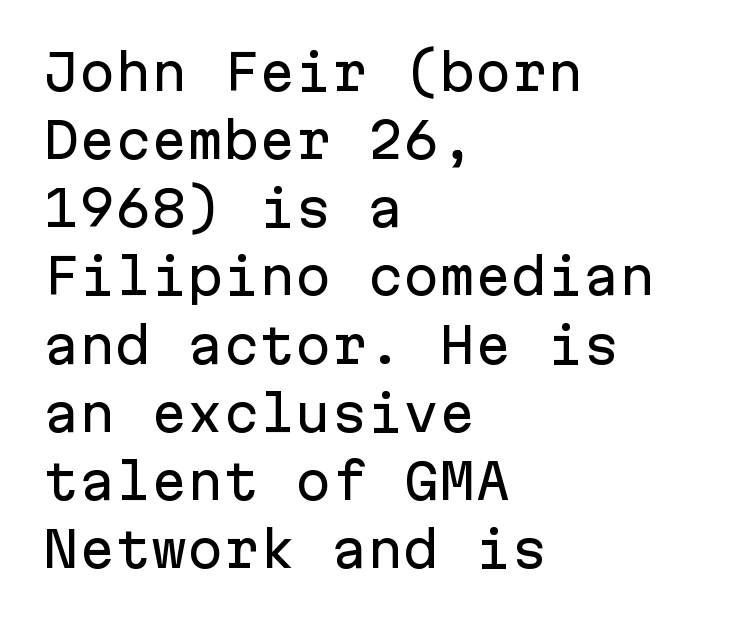
{"serif": "no", "italic": "no", "width": "normal", "stroke_contrast": "low", "x_height": "medium", "monospaced": "yes", "underline": "no", "align": "left", "line_spacing": "normal", "line_spacing_ratio": 1.42, "letter_spacing": "normal", "letter_spacing_em": 0.0, "glyph_px": 48}
